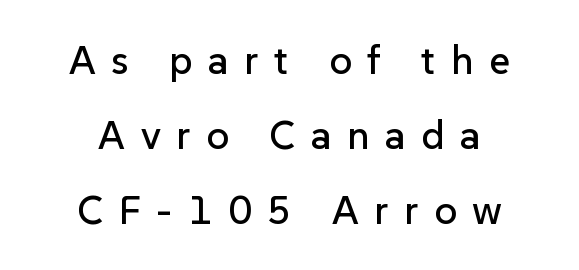
{"serif": "no", "italic": "no", "width": "normal", "stroke_contrast": "low", "x_height": "medium", "monospaced": "no", "underline": "no", "align": "center", "line_spacing_ratio": 1.87, "letter_spacing": "wide", "letter_spacing_em": 0.39, "glyph_px": 40}
